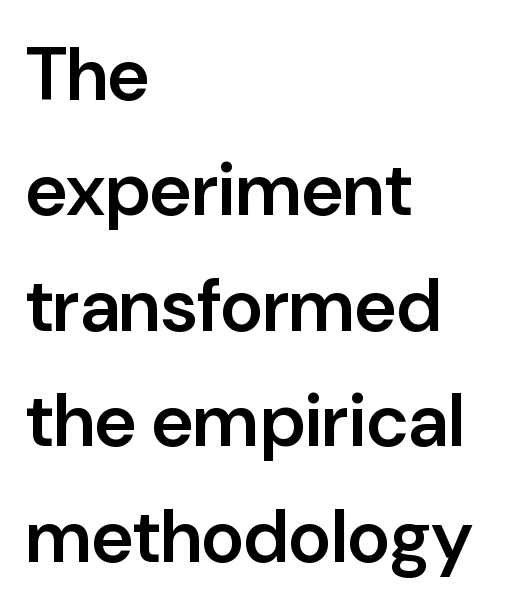
The image shows 74 px semibold sans-serif type, upright; set left-aligned, normal line spacing (1.56x), normal letter spacing, not underlined; low stroke contrast and a medium x-height.
